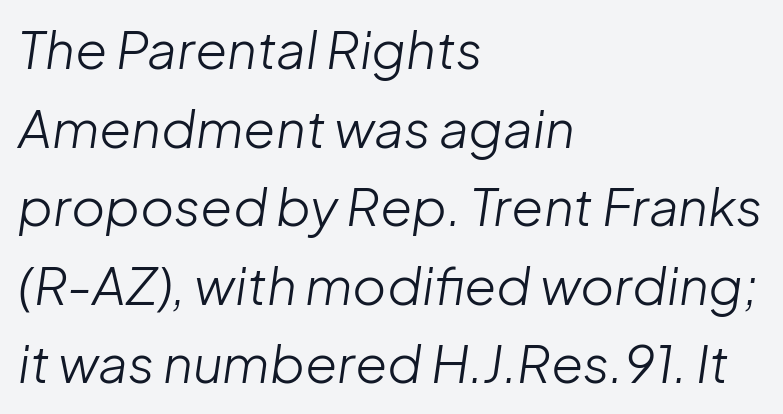
The image shows 52 px light type, italic (leaning right); set left-aligned, normal line spacing (1.51x), normal letter spacing, not underlined; low stroke contrast and a medium x-height.
